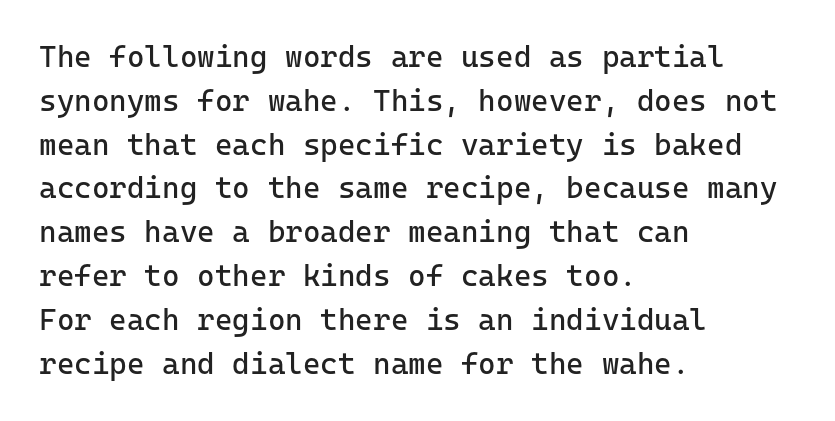
The paragraph has a hard left edge and a soft right edge. The axis of the letterforms is exactly vertical. The typesetting does not lean heavy: it is not bold. Notice how descenders clear the ascenders below comfortably — that's standard leading. Looks like terminal output: every glyph gets an equal slot. The text was rendered using a sans face with plain stroke endings.
